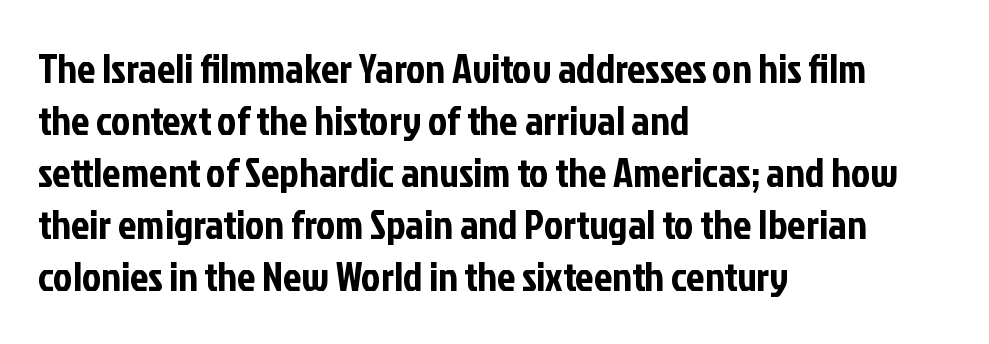
{"serif": "no", "italic": "no", "width": "condensed", "stroke_contrast": "low", "x_height": "medium", "monospaced": "no", "underline": "no", "align": "left", "line_spacing": "normal", "line_spacing_ratio": 1.27, "letter_spacing": "normal", "letter_spacing_em": 0.0, "glyph_px": 41}
